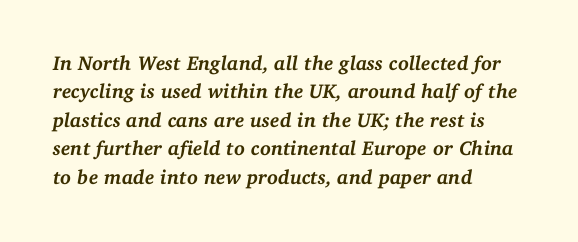
Evenly set lines give the paragraph a standard silhouette. No extra tracking has been applied to these lines. Slant detected: the letters are inclined. How heavy is the stroke? Heavy — this is a bold. Clear beneath every line of the passage. All the whitespace from short lines collects on the right.
